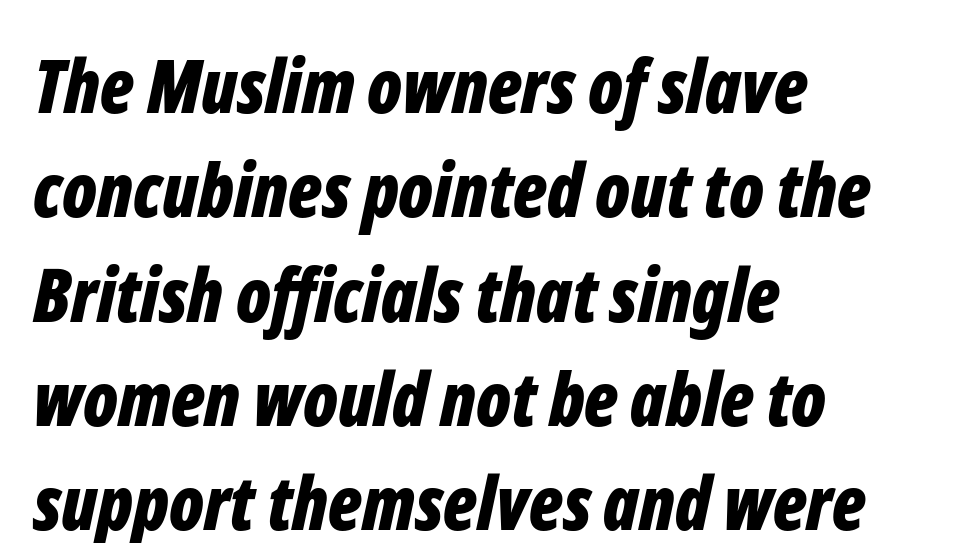
The passage shown is typed in a proportional face where columns would drift. Between one letter and the next there's only the usual sliver of space. The foot of each line stays bare and open. When letters slant like this, we call the style italic. In terms of leading, this rendering sits right in the middle.
